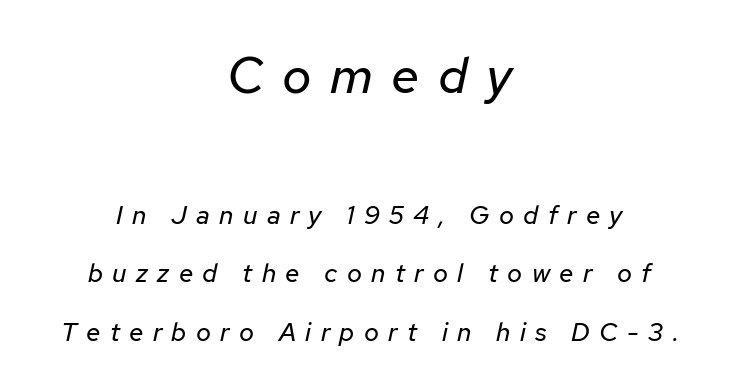
Q: Is the text bold? A: No.
Q: Is the text italic (slanted)? A: Yes, it leans right by about 12 degrees.
Q: Is the text underlined? A: No.
Q: How is the paragraph aligned? A: Centered.
Q: Is the spacing between letters normal or unusually wide? A: Unusually wide.
Q: Is the spacing between lines tight, normal or loose? A: Loose.
Q: Which block of text is set in a larger size, the first (top) or the second (bottom)? A: The first (top) one.
Q: Width (condensed, normal, or wide)? A: Normal.
Q: Stroke contrast? A: Low.
Q: x-height? A: Medium.
Q: Monospaced? A: No.
